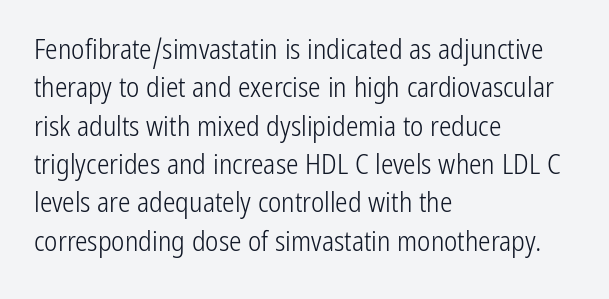
Q: Is the text bold? A: No.
Q: Is the text italic (slanted)? A: No, it is upright.
Q: Is the typeface a serif or a sans-serif typeface? A: Sans-serif.
Q: Is the text underlined? A: No.
Q: How is the paragraph aligned? A: Left-aligned.
Q: Is the spacing between letters normal or unusually wide? A: Normal.
Q: Is the spacing between lines tight, normal or loose? A: Normal.
Q: Width (condensed, normal, or wide)? A: Condensed.
Q: Stroke contrast? A: Low.
Q: x-height? A: Medium.
Q: Monospaced? A: No.
